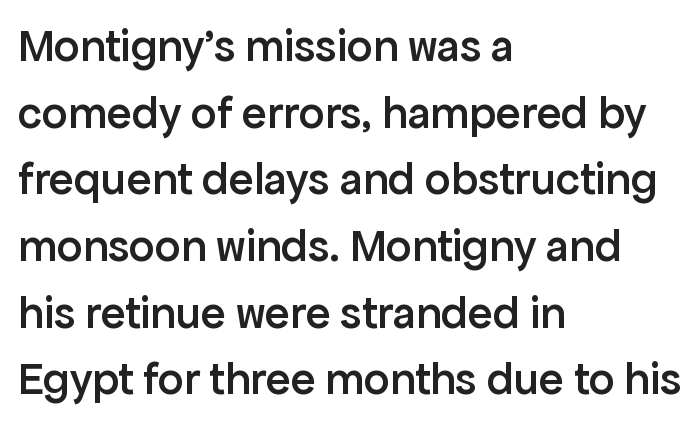
The image shows 46 px semibold sans-serif type, upright; set left-aligned, normal line spacing (1.45x), normal letter spacing, not underlined; low stroke contrast and a medium x-height.
